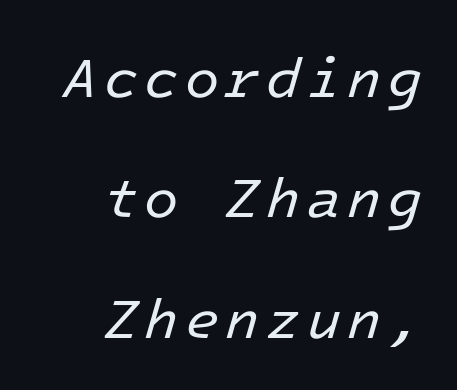
{"italic": "yes", "lean": "right", "slant_degrees": 16, "bold": "no", "weight": "regular", "width": "normal", "stroke_contrast": "low", "x_height": "medium", "monospaced": "yes", "underline": "no", "align": "right", "line_spacing": "loose", "line_spacing_ratio": 2.15, "glyph_px": 56}
